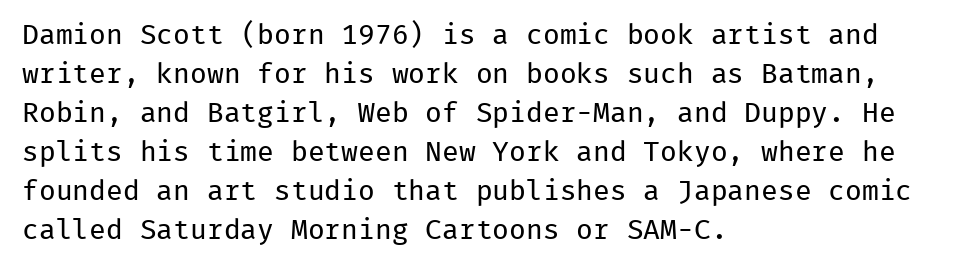
Q: Is the text bold? A: No.
Q: Is the text italic (slanted)? A: No, it is upright.
Q: Is the typeface a serif or a sans-serif typeface? A: Sans-serif.
Q: Is the text underlined? A: No.
Q: How is the paragraph aligned? A: Left-aligned.
Q: Is the spacing between letters normal or unusually wide? A: Normal.
Q: Is the spacing between lines tight, normal or loose? A: Normal.
Q: Width (condensed, normal, or wide)? A: Normal.
Q: Stroke contrast? A: Low.
Q: x-height? A: Medium.
Q: Monospaced? A: Yes.
